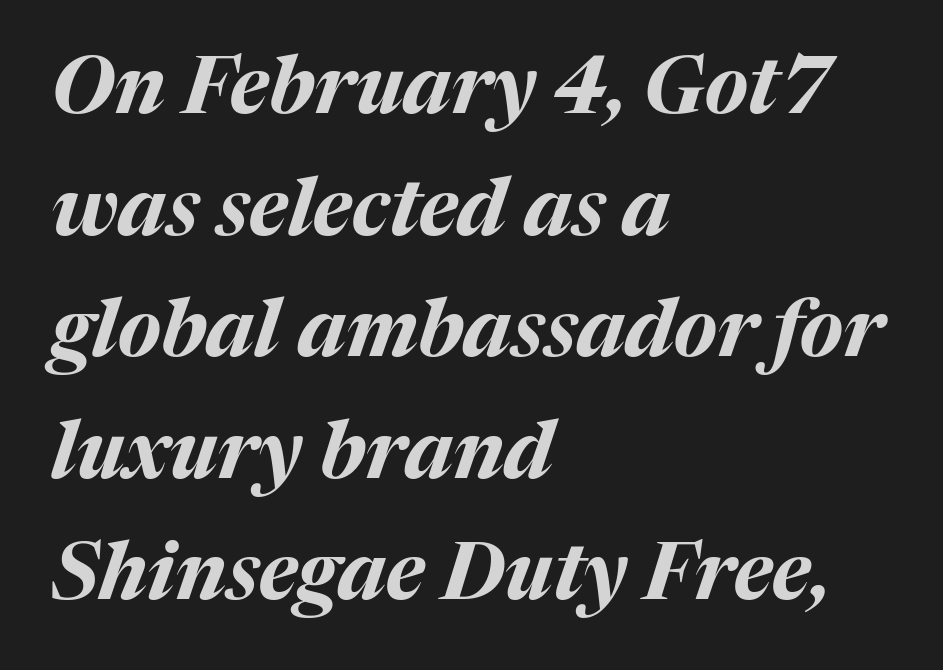
The foot of each line stays bare and open. Characters follow at the spacing the type designer built in. Note the varied advance widths — an 'i' is clearly narrower than an 'm'. Students, observe: this is what conventionally led text looks like.
